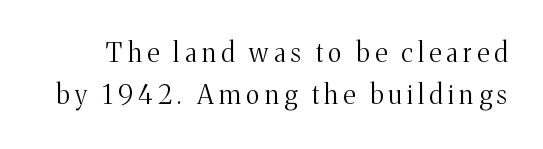
Think standard paragraph weight, or any step lighter than that. The type sits square on the baseline with zero lean. Someone cranked the tracking dial way up on this one. What's the leading like? Ordinary, nothing unusual. Unmarked baselines from the first word to the last.
